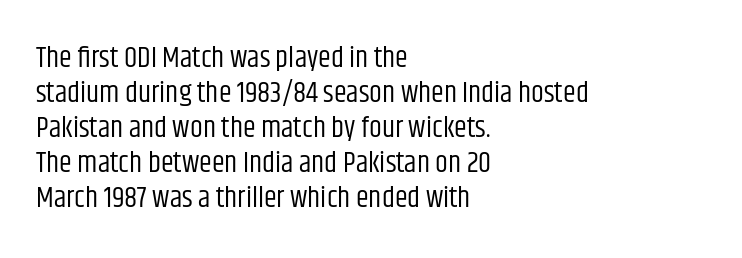
Q: Is the text bold? A: No.
Q: Is the text italic (slanted)? A: No, it is upright.
Q: Is the typeface a serif or a sans-serif typeface? A: Sans-serif.
Q: Is the text underlined? A: No.
Q: How is the paragraph aligned? A: Left-aligned.
Q: Is the spacing between letters normal or unusually wide? A: Normal.
Q: Width (condensed, normal, or wide)? A: Condensed.
Q: Stroke contrast? A: Low.
Q: x-height? A: Large.
Q: Monospaced? A: No.
